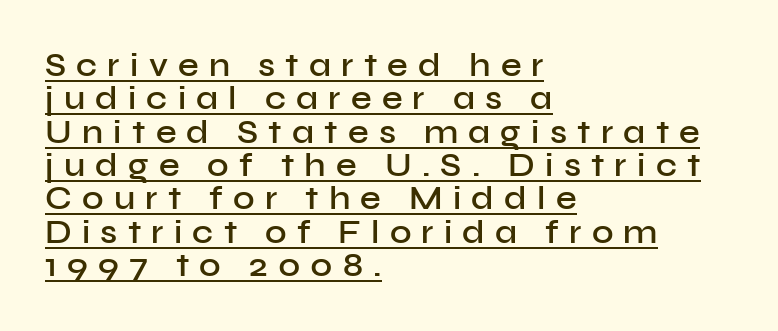
The image shows 33 px semibold sans-serif type, upright; set left-aligned, tight line spacing (1.01x), unusually wide letter spacing (+0.31 em), underlined; low stroke contrast and a medium x-height.
